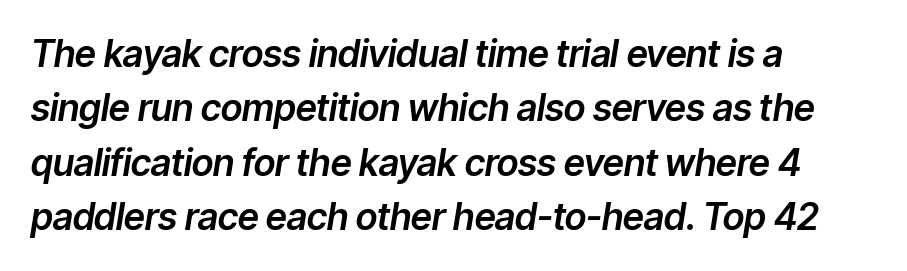
The horizontal fit of the characters is conventional and even. The block of text has a typical density, with ordinary space between rows. Where is the straight margin? On the left. Do the characters align in a grid? No, the font is proportional. When letters slant like this, we call the style italic.
